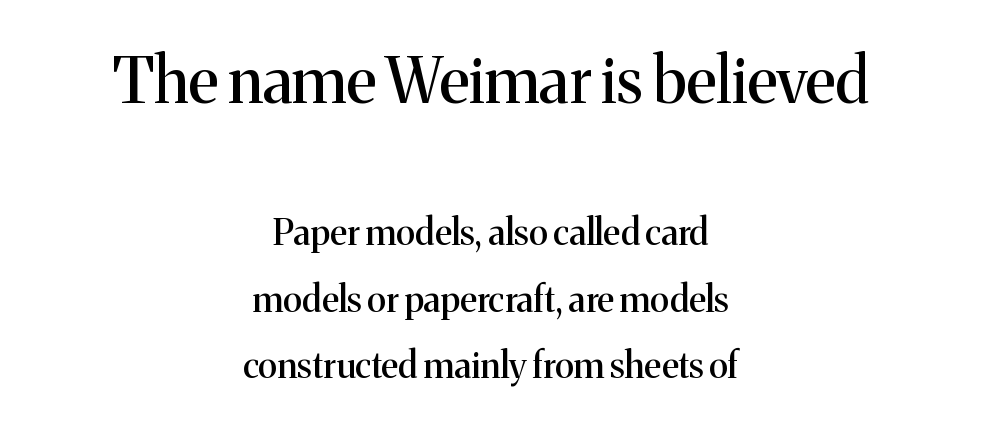
Q: Is the text italic (slanted)? A: No, it is upright.
Q: Is the typeface a serif or a sans-serif typeface? A: Serif.
Q: Is the text underlined? A: No.
Q: How is the paragraph aligned? A: Centered.
Q: Is the spacing between letters normal or unusually wide? A: Normal.
Q: Which block of text is set in a larger size, the first (top) or the second (bottom)? A: The first (top) one.
Q: Width (condensed, normal, or wide)? A: Normal.
Q: Stroke contrast? A: Medium.
Q: x-height? A: Medium.
Q: Monospaced? A: No.
